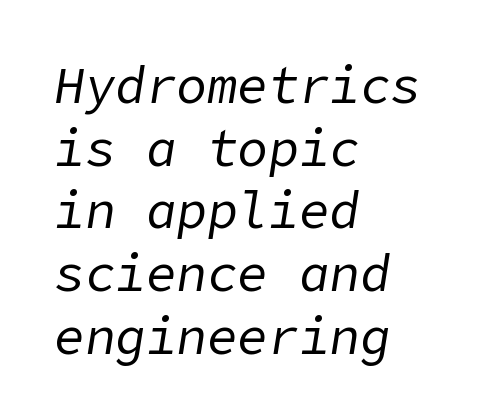
Q: Is the text bold? A: No.
Q: Is the text italic (slanted)? A: Yes, it leans right by about 9 degrees.
Q: Is the text underlined? A: No.
Q: How is the paragraph aligned? A: Left-aligned.
Q: Is the spacing between letters normal or unusually wide? A: Normal.
Q: Width (condensed, normal, or wide)? A: Normal.
Q: Stroke contrast? A: Low.
Q: x-height? A: Medium.
